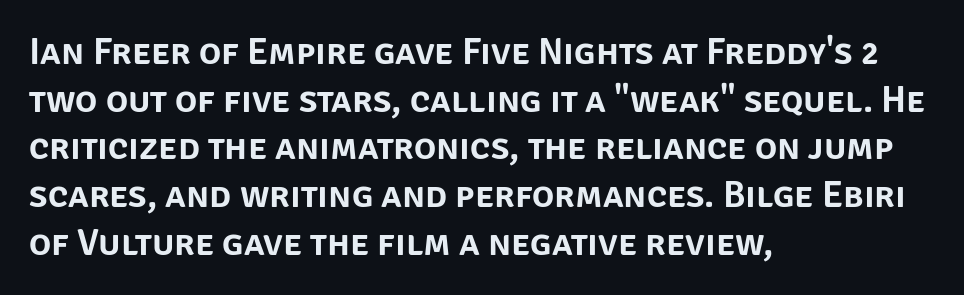
{"serif": "no", "italic": "no", "width": "normal", "stroke_contrast": "low", "x_height": "large", "monospaced": "no", "underline": "no", "align": "left", "line_spacing": "normal", "line_spacing_ratio": 1.29, "letter_spacing": "normal", "letter_spacing_em": 0.0, "glyph_px": 37}
